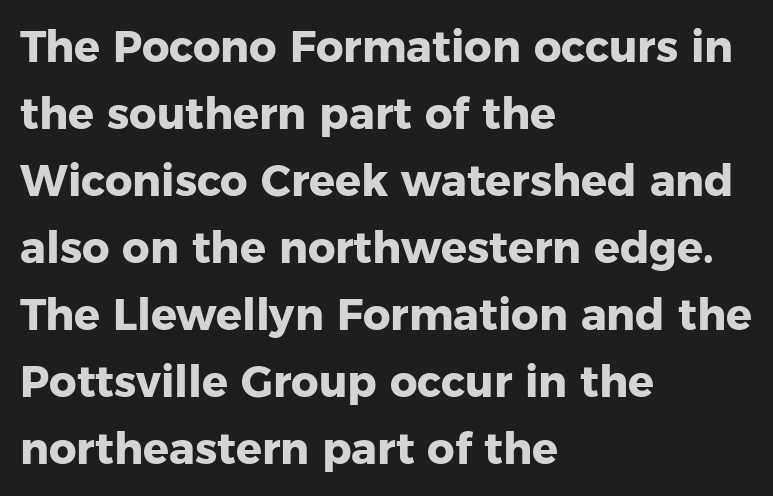
The string is rendered with underlining switched off. Serif or sans? Sans — the stroke terminals are bare. As a designer I'd log this as weight 700, bold. The font's upright variant was chosen for this text. The passage shown is typed in a proportional face where columns would drift.
